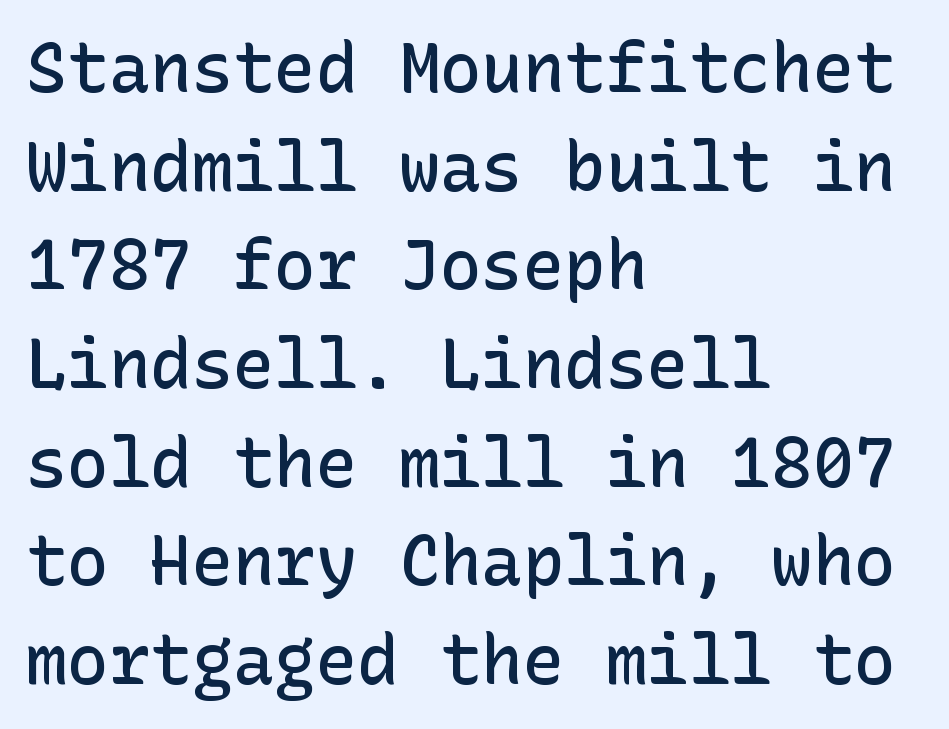
The image shows 69 px semibold sans-serif type, upright; set left-aligned, normal line spacing (1.43x), normal letter spacing, not underlined; low stroke contrast and a medium x-height.
